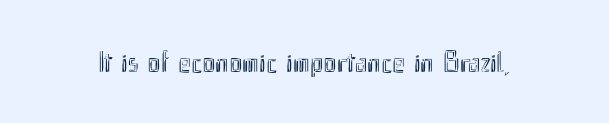
Anything drawn beneath the words? Only blank space. This sample has the flowing, uneven cadence of proportional lettering. Characters remain perfectly vertical along every line. Between one letter and the next there's only the usual sliver of space.
